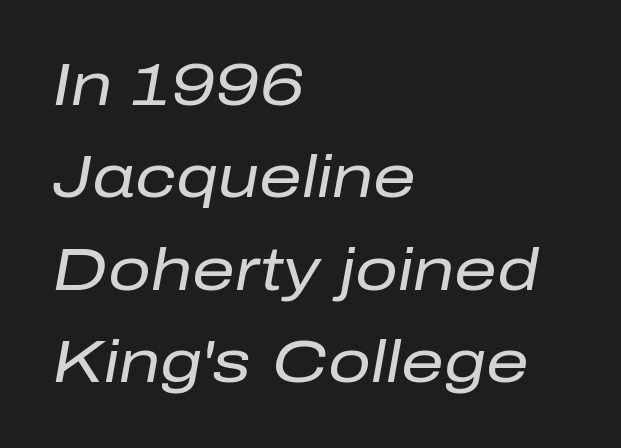
{"italic": "yes", "lean": "right", "slant_degrees": 10, "bold": "no", "weight": "regular", "width": "normal", "stroke_contrast": "low", "x_height": "medium", "monospaced": "no", "underline": "no", "align": "left", "line_spacing": "normal", "line_spacing_ratio": 1.54, "letter_spacing": "normal", "letter_spacing_em": 0.0, "glyph_px": 60}
